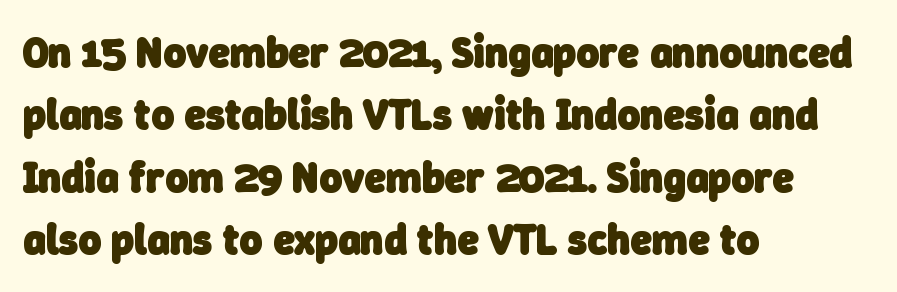
Q: Is the text bold? A: Yes.
Q: Is the typeface a serif or a sans-serif typeface? A: Sans-serif.
Q: Is the text underlined? A: No.
Q: How is the paragraph aligned? A: Left-aligned.
Q: Is the spacing between letters normal or unusually wide? A: Normal.
Q: Is the spacing between lines tight, normal or loose? A: Normal.
Q: Width (condensed, normal, or wide)? A: Normal.
Q: Stroke contrast? A: Low.
Q: x-height? A: Medium.
Q: Monospaced? A: No.
